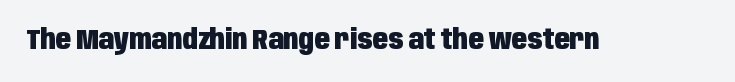
Q: Is the text bold? A: Yes.
Q: Is the text italic (slanted)? A: No, it is upright.
Q: Is the typeface a serif or a sans-serif typeface? A: Sans-serif.
Q: Is the text underlined? A: No.
Q: Is the spacing between letters normal or unusually wide? A: Normal.
Q: Width (condensed, normal, or wide)? A: Condensed.
Q: Stroke contrast? A: Low.
Q: x-height? A: Large.
Q: Monospaced? A: No.
